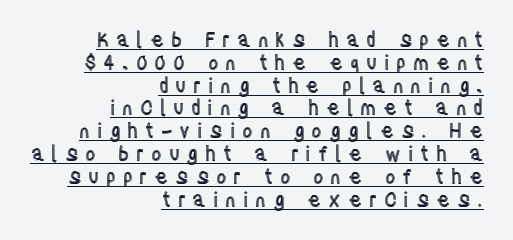
Q: Is the text italic (slanted)? A: No, it is upright.
Q: Is the text underlined? A: Yes.
Q: How is the paragraph aligned? A: Right-aligned.
Q: Is the spacing between letters normal or unusually wide? A: Unusually wide.
Q: Is the spacing between lines tight, normal or loose? A: Tight.
